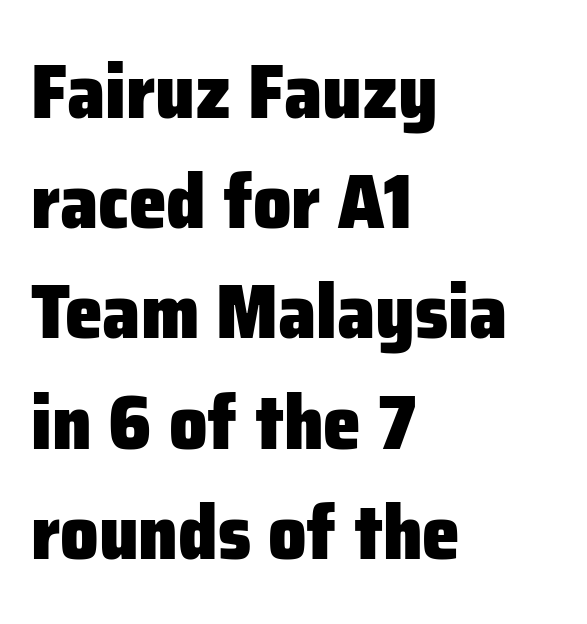
{"serif": "no", "italic": "no", "bold": "yes", "weight": "heavy", "width": "normal", "stroke_contrast": "low", "x_height": "medium", "monospaced": "no", "underline": "no", "align": "left", "line_spacing": "normal", "line_spacing_ratio": 1.45, "letter_spacing": "normal", "letter_spacing_em": 0.0, "glyph_px": 76}
